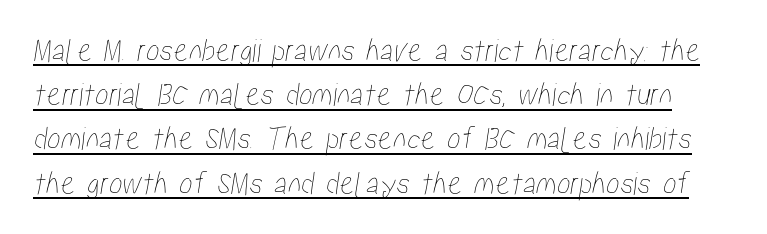
The image shows 34 px condensed type; set normal line spacing (1.3x), normal letter spacing, underlined; low stroke contrast and a medium x-height.
